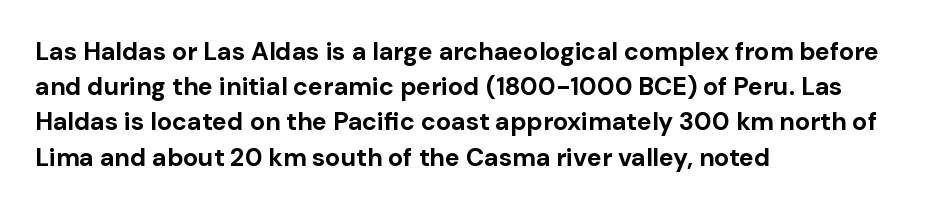
{"italic": "no", "bold": "yes", "underline": "no", "align": "left", "line_spacing": "normal", "line_spacing_ratio": 1.41, "letter_spacing": "normal", "letter_spacing_em": 0.0, "glyph_px": 25}
